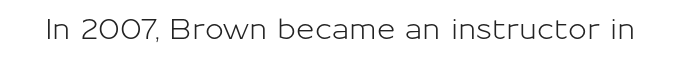
The image shows 28 px sans-serif type, upright; set normal letter spacing, not underlined; low stroke contrast and a medium x-height.
